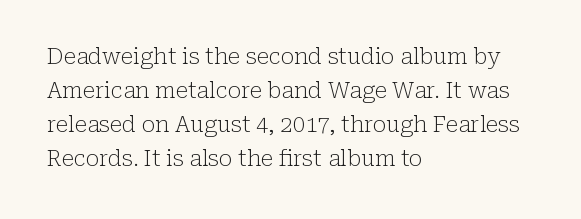
The image shows 22 px text type, upright; set left-aligned, normal line spacing (1.54x), normal letter spacing, not underlined.
